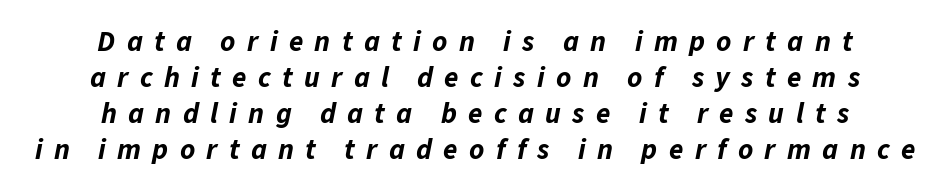
The glyphs are unaccompanied by any horizontal stroke below them. Neither beginnings nor endings align; midpoints do. It's the slanting kind of type. Display-style spreading of the glyphs; the letterfit is very open. Spacing verdict: proportional, widths tailored to each character. Heft: maximum for text — a bold.
